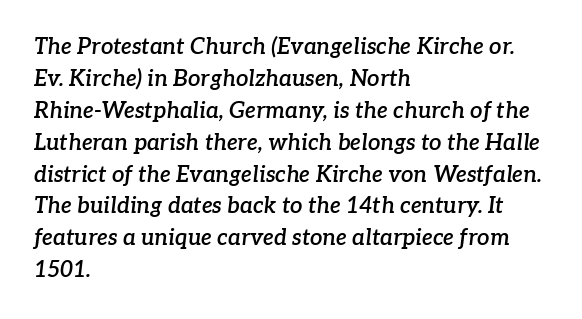
The image shows 22 px text type, italic (leaning right); set left-aligned, normal line spacing (1.45x), normal letter spacing, not underlined.
